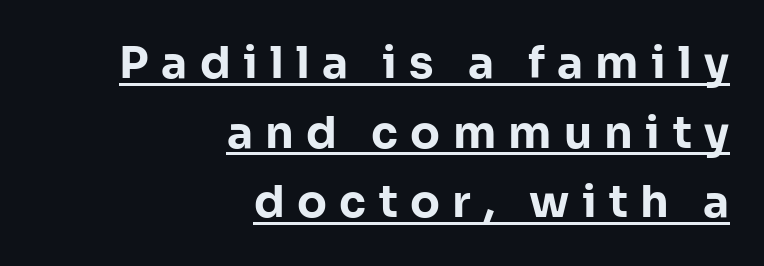
Q: Is the text bold? A: Yes.
Q: Is the text italic (slanted)? A: No, it is upright.
Q: Is the typeface a serif or a sans-serif typeface? A: Sans-serif.
Q: Is the text underlined? A: Yes.
Q: How is the paragraph aligned? A: Right-aligned.
Q: Is the spacing between letters normal or unusually wide? A: Unusually wide.
Q: Is the spacing between lines tight, normal or loose? A: Normal.
Q: Width (condensed, normal, or wide)? A: Normal.
Q: Stroke contrast? A: Low.
Q: x-height? A: Medium.
Q: Monospaced? A: No.
